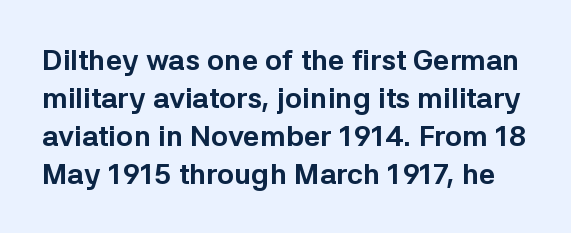
Q: Is the text bold? A: Yes.
Q: Is the text italic (slanted)? A: No, it is upright.
Q: Is the typeface a serif or a sans-serif typeface? A: Sans-serif.
Q: Is the text underlined? A: No.
Q: Is the spacing between letters normal or unusually wide? A: Normal.
Q: Is the spacing between lines tight, normal or loose? A: Normal.
Q: Width (condensed, normal, or wide)? A: Normal.
Q: Stroke contrast? A: Low.
Q: x-height? A: Medium.
Q: Monospaced? A: No.
